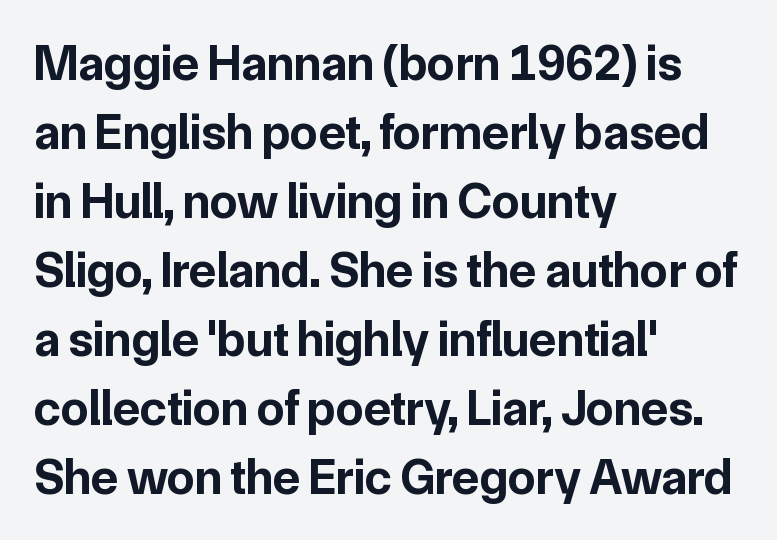
Q: Is the text bold? A: Yes.
Q: Is the text italic (slanted)? A: No, it is upright.
Q: Is the typeface a serif or a sans-serif typeface? A: Sans-serif.
Q: Is the text underlined? A: No.
Q: How is the paragraph aligned? A: Left-aligned.
Q: Is the spacing between letters normal or unusually wide? A: Normal.
Q: Is the spacing between lines tight, normal or loose? A: Normal.
Q: Width (condensed, normal, or wide)? A: Normal.
Q: Stroke contrast? A: Low.
Q: x-height? A: Medium.
Q: Monospaced? A: No.
